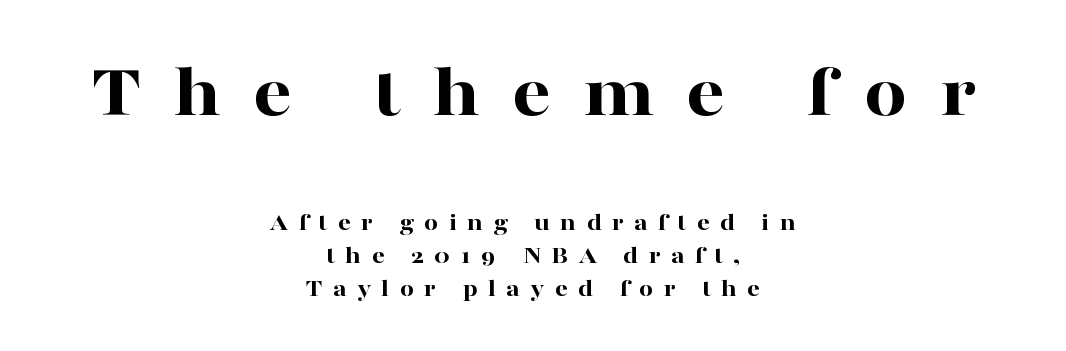
Q: Is the text bold? A: Yes.
Q: Is the text italic (slanted)? A: No, it is upright.
Q: Is the typeface a serif or a sans-serif typeface? A: Serif.
Q: Is the text underlined? A: No.
Q: How is the paragraph aligned? A: Centered.
Q: Is the spacing between letters normal or unusually wide? A: Unusually wide.
Q: Is the spacing between lines tight, normal or loose? A: Normal.
Q: Which block of text is set in a larger size, the first (top) or the second (bottom)? A: The first (top) one.
Q: Width (condensed, normal, or wide)? A: Wide.
Q: Stroke contrast? A: High.
Q: x-height? A: Medium.
Q: Monospaced? A: No.
